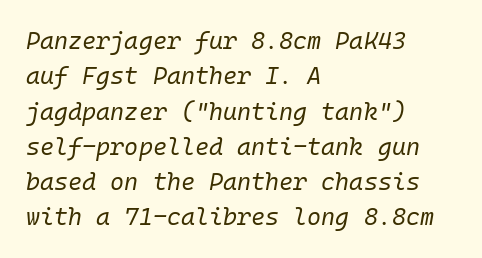
The image shows 24 px text type, italic (leaning right); set left-aligned, normal line spacing (1.47x), normal letter spacing, not underlined.
